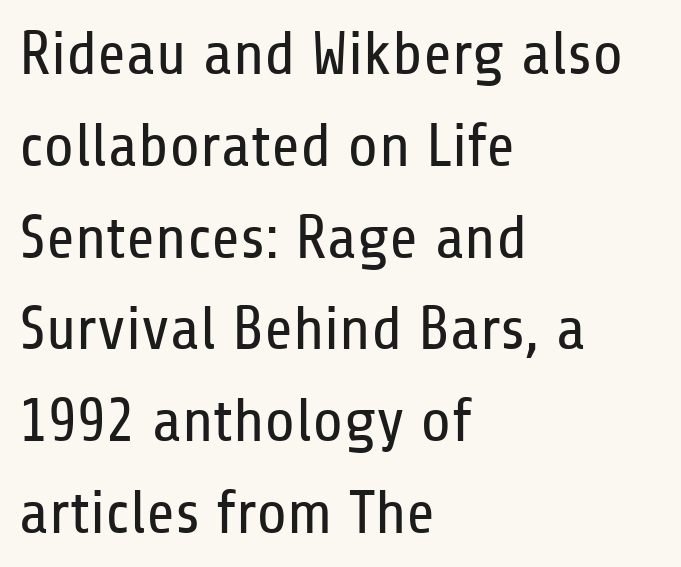
Plain, unruled lines of type. Notice how the stems are strictly vertical — no italics here. What stands out about the letter spacing? Nothing — it is the standard amount. Is the block centered? No — it sits flush against the left margin. Does the leading feel generous? No, just average.
